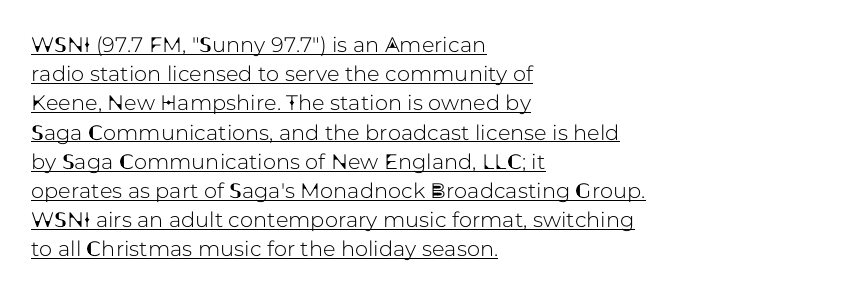
{"italic": "no", "underline": "yes", "align": "left", "line_spacing": "normal", "line_spacing_ratio": 1.39, "letter_spacing": "normal", "letter_spacing_em": 0.0, "glyph_px": 21}
